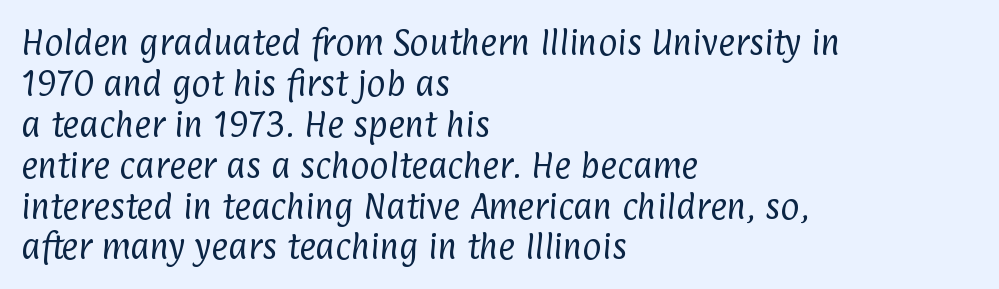
Typeset ragged right — the left edge is the straight one. Counters stay open thanks to moderate or lighter strokes. These lines sit exactly where default settings would place them. Do the characters align in a grid? No, the font is proportional. Does the type have serifs? No, each stem ends abruptly. In terms of letterspacing, this is plain default setting.
